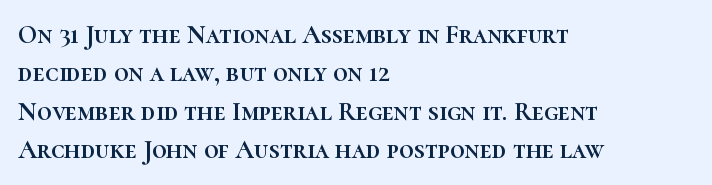
The image shows 26 px text type, upright; set left-aligned, normal line spacing (1.48x), normal letter spacing, not underlined.
